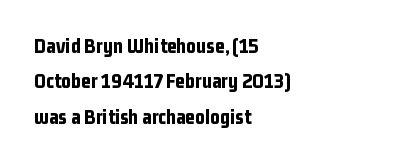
{"italic": "no", "bold": "yes", "underline": "no", "align": "left", "line_spacing": "normal", "line_spacing_ratio": 1.68, "letter_spacing": "normal", "letter_spacing_em": 0.0, "glyph_px": 21}
